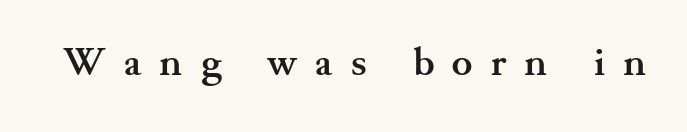
The image shows 39 px semibold, wide serif type, upright; set unusually wide letter spacing (+0.47 em), not underlined; medium stroke contrast and a small x-height.
